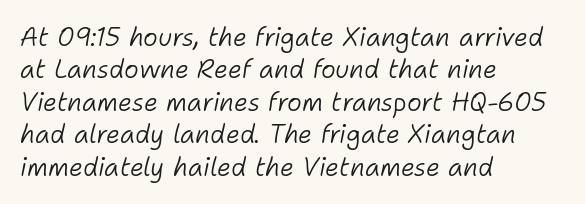
{"italic": "yes", "lean": "right", "slant_degrees": 11, "bold": "no", "underline": "no", "align": "left", "line_spacing": "normal", "line_spacing_ratio": 1.3, "letter_spacing": "normal", "letter_spacing_em": 0.0, "glyph_px": 25}
